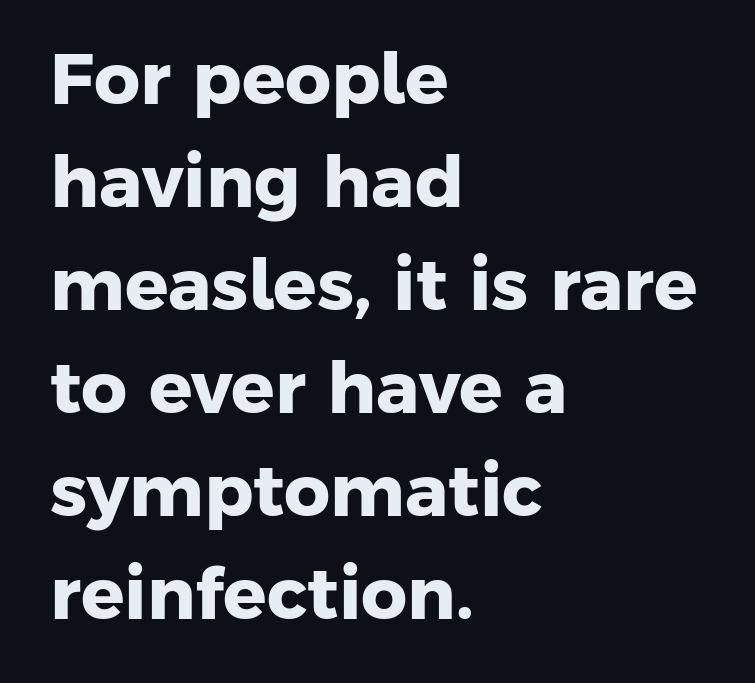
The image shows 72 px heavy sans-serif type; set left-aligned, normal line spacing (1.43x), normal letter spacing, not underlined; low stroke contrast and a medium x-height.
